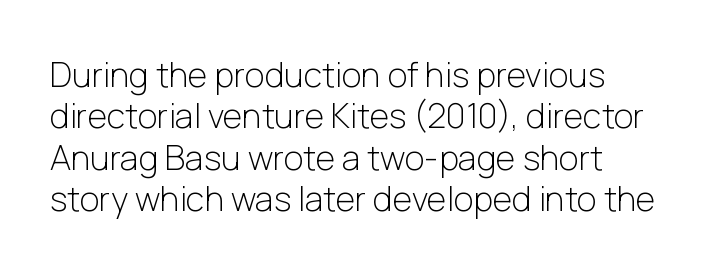
Q: Is the text bold? A: No.
Q: Is the text italic (slanted)? A: No, it is upright.
Q: Is the typeface a serif or a sans-serif typeface? A: Sans-serif.
Q: Is the text underlined? A: No.
Q: How is the paragraph aligned? A: Left-aligned.
Q: Is the spacing between letters normal or unusually wide? A: Normal.
Q: Width (condensed, normal, or wide)? A: Normal.
Q: Stroke contrast? A: Low.
Q: x-height? A: Medium.
Q: Monospaced? A: No.
